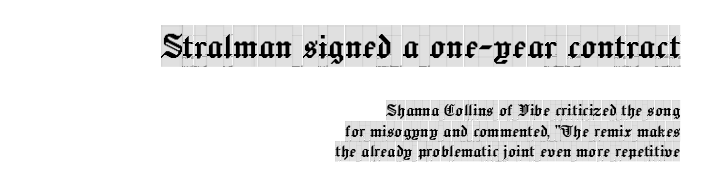
{"serif": "yes", "italic": "no", "width": "condensed", "x_height": "large", "monospaced": "no", "underline": "no", "align": "right", "line_spacing": "tight", "line_spacing_ratio": 1.03, "letter_spacing": "normal", "letter_spacing_em": 0.0, "larger_block": "first", "size_ratio": 2.05, "glyph_px": 41}
